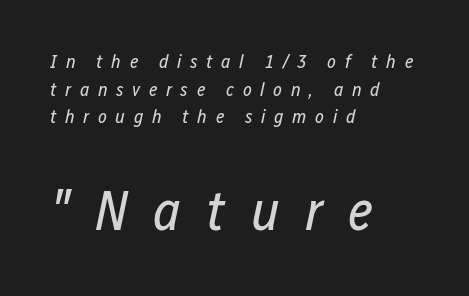
The horizontal fit of the characters is loose and conspicuously gappy. Spacing verdict: proportional, widths tailored to each character. Here the second block reads like a headline and the first like body copy. Vertically, the passage feels balanced, rows spaced as you'd expect. Think standard paragraph weight, or any step lighter than that. The words here are not underlined.
